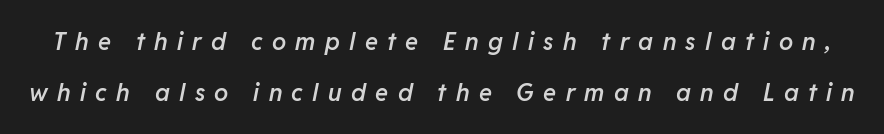
Q: Is the text bold? A: Semi-bold.
Q: Is the text italic (slanted)? A: Yes, it leans right by about 11 degrees.
Q: Is the text underlined? A: No.
Q: Is the spacing between letters normal or unusually wide? A: Unusually wide.
Q: Is the spacing between lines tight, normal or loose? A: Loose.
